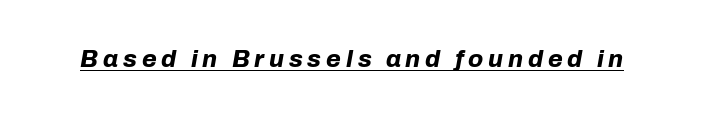
Q: Is the text bold? A: Yes.
Q: Is the text italic (slanted)? A: Yes, it leans right by about 10 degrees.
Q: Is the text underlined? A: Yes.
Q: Is the spacing between letters normal or unusually wide? A: Unusually wide.
